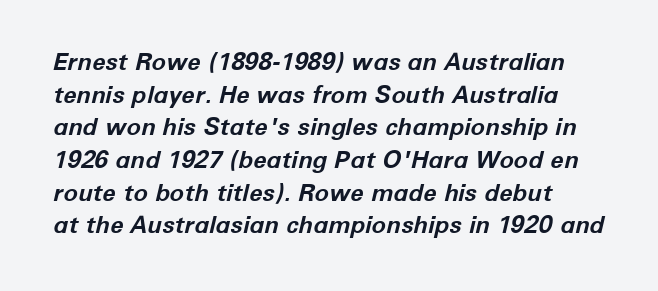
{"italic": "yes", "lean": "right", "slant_degrees": 12, "bold": "yes", "underline": "no", "line_spacing": "normal", "line_spacing_ratio": 1.36, "letter_spacing": "normal", "letter_spacing_em": 0.0, "glyph_px": 24}
